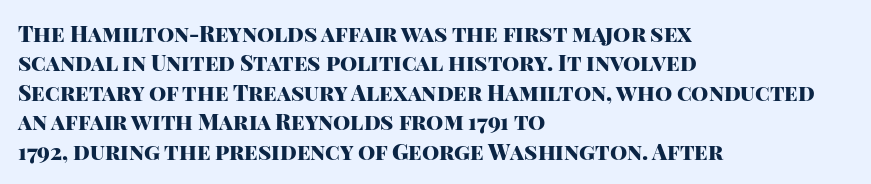
The image shows 22 px bold type, upright; set left-aligned, normal line spacing (1.34x), normal letter spacing, not underlined.
